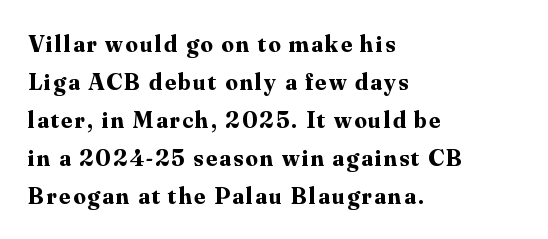
{"italic": "no", "bold": "yes", "underline": "no", "align": "left", "line_spacing": "normal", "line_spacing_ratio": 1.58, "glyph_px": 24}
